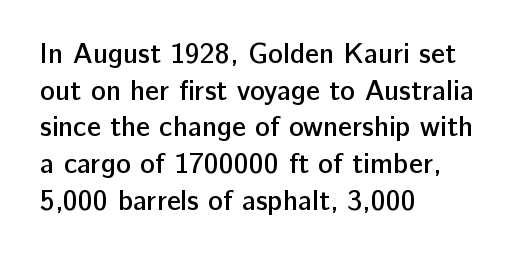
Quick note: not italic, upright. The lines sit at an ordinary, default distance from one another. Here the designer chose a conventional face with non-uniform glyph widths. This rendering uses left alignment, leaving the right contour irregular.
